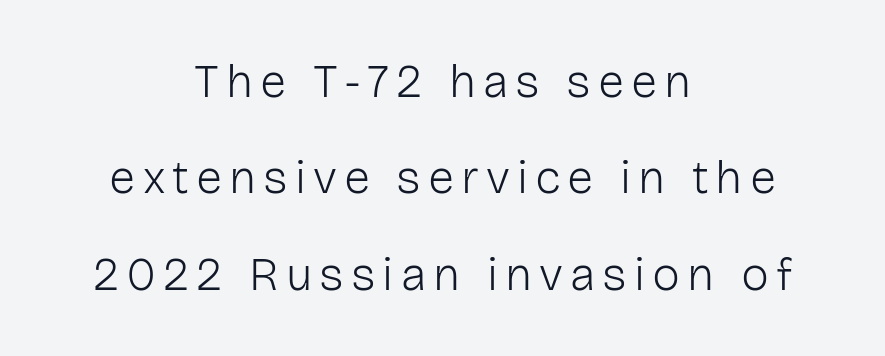
Beneath every word, the page is bare. The rendering positions every line midway between the sides. The passage shown is typed in a proportional face where columns would drift. This is not heavy type; no bold has been used. No feet cap the strokes, marking this as sans-serif type.
